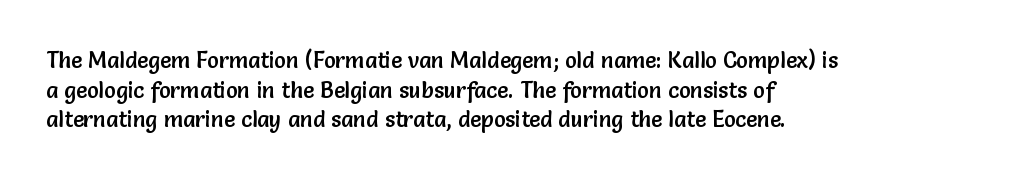
The image shows 22 px text type, upright; set left-aligned, normal line spacing (1.35x), normal letter spacing, not underlined.
